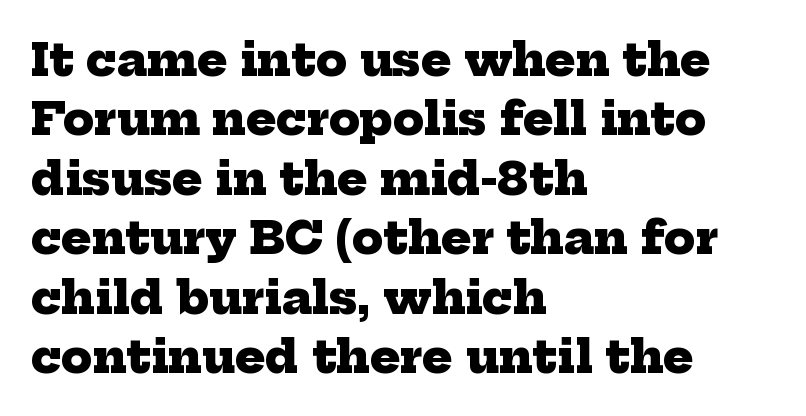
This rendering uses left alignment, leaving the right contour irregular. These lines are composed in type with serifs. Spacing between characters is what you'd get straight out of the box. The characters look thick and weighty, a clear bold. A typesetter would call this proportional, since set widths differ per character.
